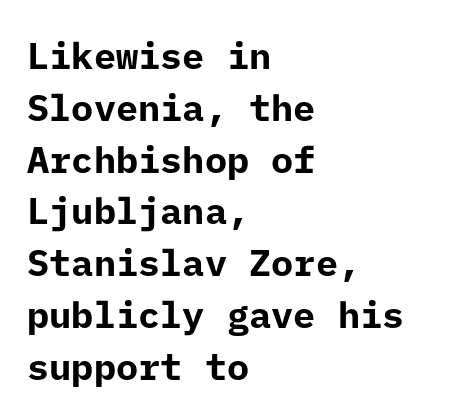
Thick stems and heavy bowls — unmistakably bold. Look at the bottom of the vertical strokes: they stop flat, with no serifs. Vertical strokes here are truly vertical. The foot of each line stays bare and open. Nothing unusual about the tracking: characters are spaced as the font intends. This block has exactly the height ordinary leading produces.
